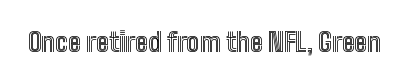
Q: Is the text italic (slanted)? A: No, it is upright.
Q: Is the text underlined? A: No.
Q: Is the spacing between letters normal or unusually wide? A: Normal.
